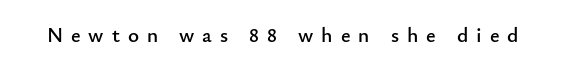
Q: Is the text italic (slanted)? A: No, it is upright.
Q: Is the text underlined? A: No.
Q: Is the spacing between letters normal or unusually wide? A: Unusually wide.
